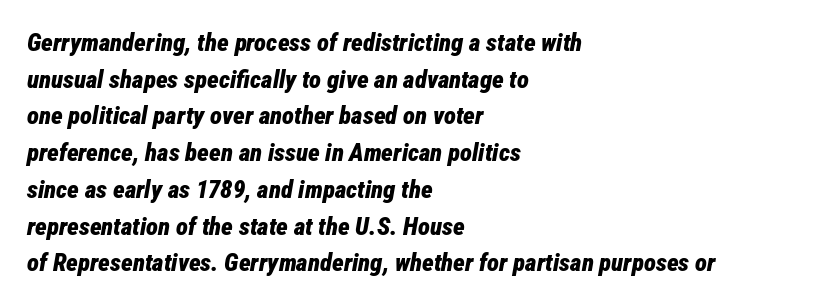
The image shows 25 px bold type, italic (leaning right); set left-aligned, normal line spacing (1.47x), normal letter spacing, not underlined.
